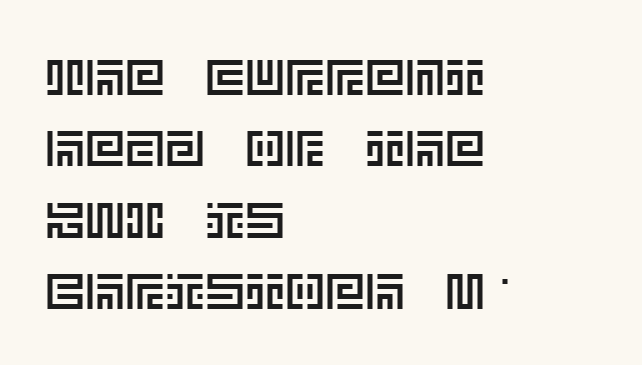
{"italic": "no", "width": "normal", "x_height": "large", "underline": "no", "align": "left", "line_spacing": "normal", "line_spacing_ratio": 1.43, "letter_spacing": "normal", "letter_spacing_em": 0.0, "glyph_px": 50}
